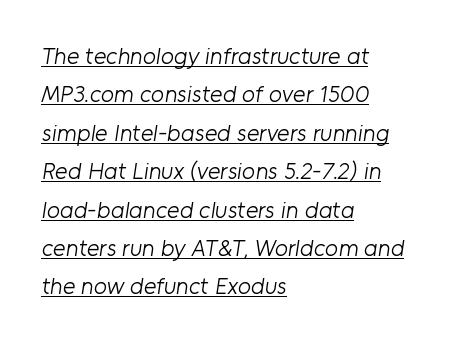
{"bold": "no", "underline": "yes", "align": "left", "line_spacing": "normal", "line_spacing_ratio": 1.6, "letter_spacing": "normal", "letter_spacing_em": 0.0, "glyph_px": 24}
